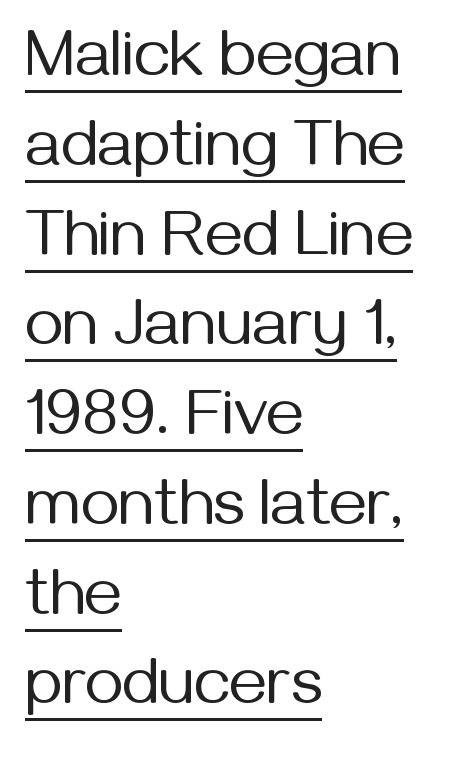
{"serif": "no", "italic": "no", "bold": "no", "weight": "regular", "width": "normal", "stroke_contrast": "medium", "x_height": "medium", "monospaced": "no", "underline": "yes", "align": "left", "line_spacing": "normal", "line_spacing_ratio": 1.36, "letter_spacing": "normal", "letter_spacing_em": 0.0, "glyph_px": 66}
